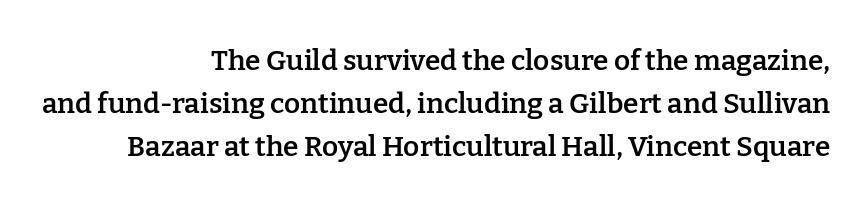
Q: Is the text bold? A: Semi-bold.
Q: Is the text italic (slanted)? A: No, it is upright.
Q: Is the typeface a serif or a sans-serif typeface? A: Serif.
Q: Is the text underlined? A: No.
Q: How is the paragraph aligned? A: Right-aligned.
Q: Is the spacing between letters normal or unusually wide? A: Normal.
Q: Is the spacing between lines tight, normal or loose? A: Normal.
Q: Width (condensed, normal, or wide)? A: Normal.
Q: Stroke contrast? A: Low.
Q: x-height? A: Medium.
Q: Monospaced? A: No.
